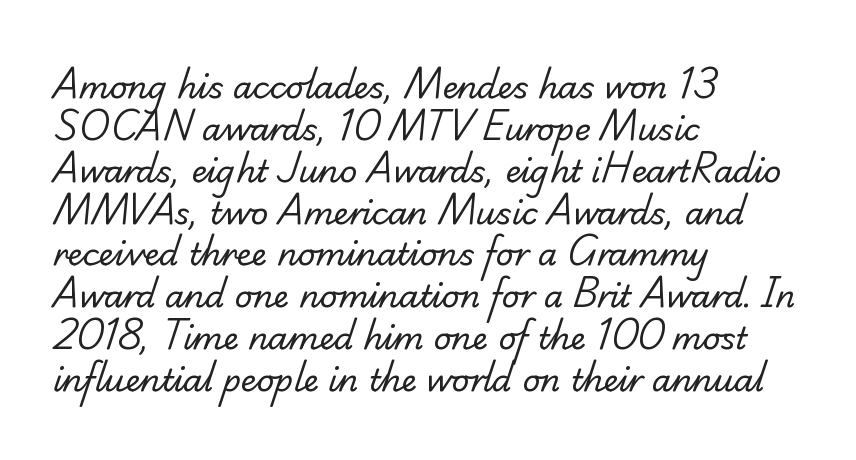
Q: Is the text bold? A: No.
Q: Is the typeface a serif or a sans-serif typeface? A: Serif.
Q: Is the text underlined? A: No.
Q: How is the paragraph aligned? A: Left-aligned.
Q: Is the spacing between letters normal or unusually wide? A: Normal.
Q: Is the spacing between lines tight, normal or loose? A: Normal.
Q: Width (condensed, normal, or wide)? A: Normal.
Q: Stroke contrast? A: Low.
Q: x-height? A: Small.
Q: Monospaced? A: No.
